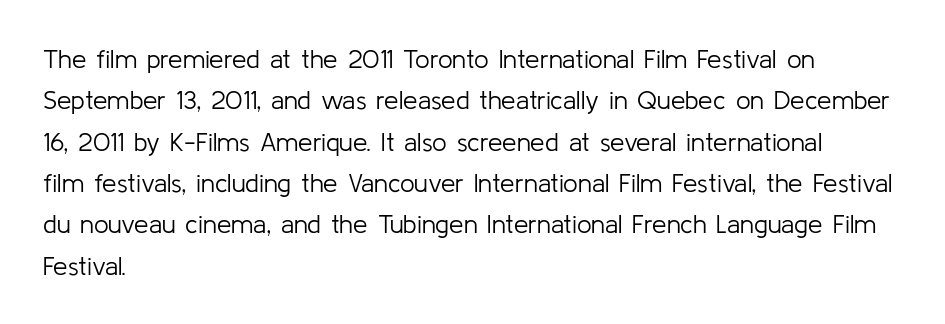
Q: Is the text bold? A: No.
Q: Is the text italic (slanted)? A: No, it is upright.
Q: Is the text underlined? A: No.
Q: How is the paragraph aligned? A: Left-aligned.
Q: Is the spacing between letters normal or unusually wide? A: Normal.
Q: Is the spacing between lines tight, normal or loose? A: Normal.
